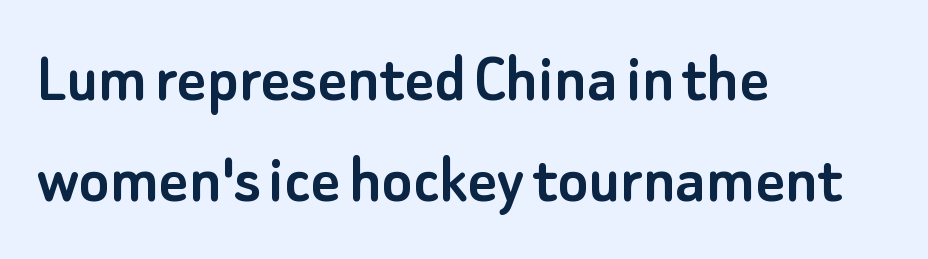
The image shows 71 px sans-serif type, upright; set left-aligned, normal line spacing (1.42x), normal letter spacing, not underlined; low stroke contrast and a small x-height.
